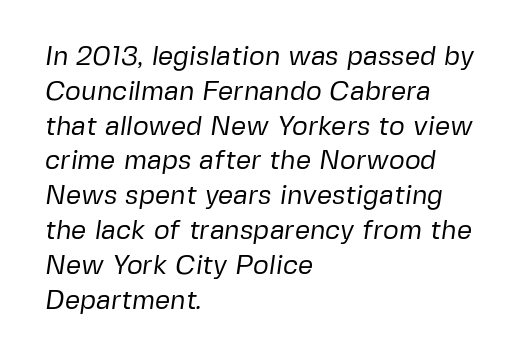
Q: Is the text bold? A: No.
Q: Is the text underlined? A: No.
Q: How is the paragraph aligned? A: Left-aligned.
Q: Is the spacing between letters normal or unusually wide? A: Normal.
Q: Is the spacing between lines tight, normal or loose? A: Normal.
